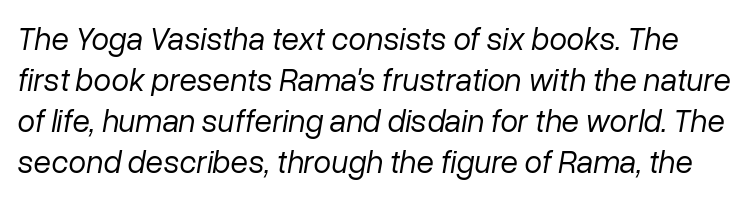
The image shows 32 px regular-weight type, italic (leaning right); set normal line spacing (1.28x), normal letter spacing, not underlined; low stroke contrast and a medium x-height.
